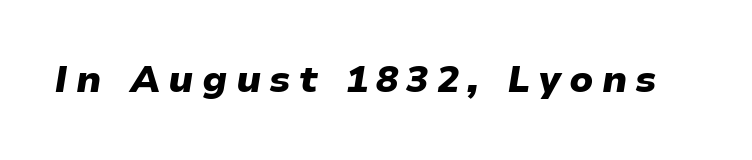
{"italic": "yes", "lean": "right", "slant_degrees": 9, "bold": "yes", "weight": "heavy", "width": "wide", "stroke_contrast": "low", "x_height": "medium", "monospaced": "no", "underline": "no", "letter_spacing": "wide", "letter_spacing_em": 0.22, "glyph_px": 37}
